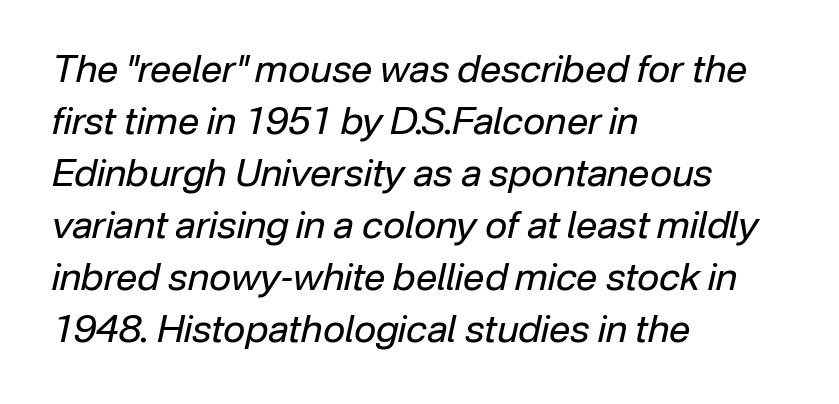
The image shows 38 px regular-weight type, italic (leaning right); set left-aligned, normal line spacing (1.37x), normal letter spacing, not underlined; low stroke contrast and a medium x-height.
